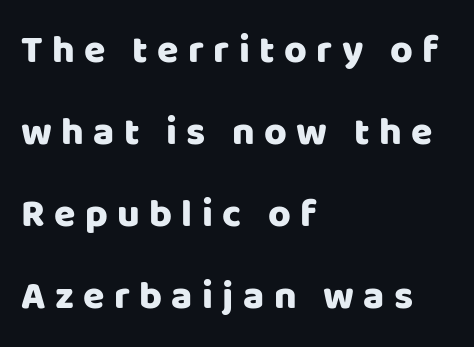
{"serif": "no", "italic": "no", "width": "normal", "stroke_contrast": "low", "x_height": "large", "monospaced": "no", "underline": "no", "align": "left", "line_spacing": "loose", "line_spacing_ratio": 2.1, "letter_spacing": "wide", "letter_spacing_em": 0.24, "glyph_px": 39}
